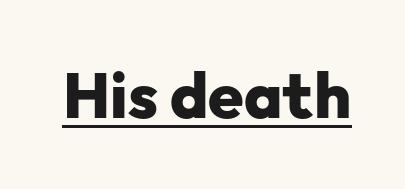
Q: Is the text bold? A: Yes.
Q: Is the text italic (slanted)? A: No, it is upright.
Q: Is the typeface a serif or a sans-serif typeface? A: Sans-serif.
Q: Is the text underlined? A: Yes.
Q: Is the spacing between letters normal or unusually wide? A: Normal.
Q: Width (condensed, normal, or wide)? A: Normal.
Q: Stroke contrast? A: Low.
Q: x-height? A: Medium.
Q: Monospaced? A: No.
